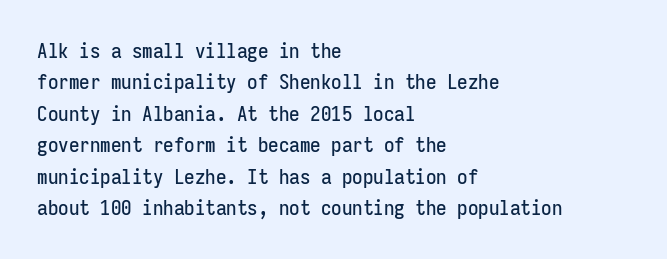
Q: Is the text italic (slanted)? A: No, it is upright.
Q: Is the text underlined? A: No.
Q: How is the paragraph aligned? A: Left-aligned.
Q: Is the spacing between letters normal or unusually wide? A: Normal.
Q: Is the spacing between lines tight, normal or loose? A: Normal.
